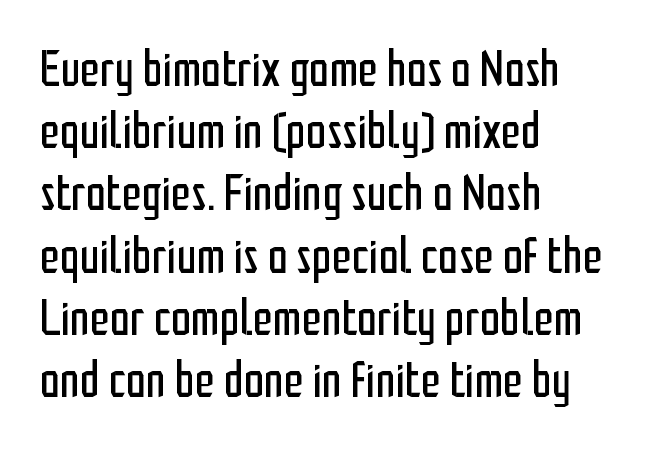
The image shows 51 px regular-weight, condensed sans-serif type, upright; set left-aligned, line spacing 1.22x, normal letter spacing, not underlined; low stroke contrast and a medium x-height.
